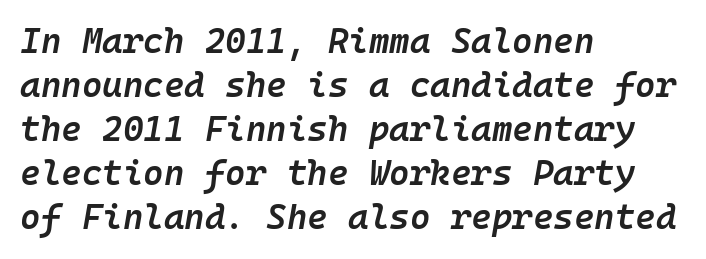
{"italic": "yes", "lean": "right", "slant_degrees": 10, "bold": "semi", "weight": "semibold", "width": "normal", "stroke_contrast": "low", "x_height": "medium", "monospaced": "yes", "underline": "no", "align": "left", "line_spacing": "normal", "line_spacing_ratio": 1.26, "letter_spacing": "normal", "letter_spacing_em": 0.0, "glyph_px": 35}
